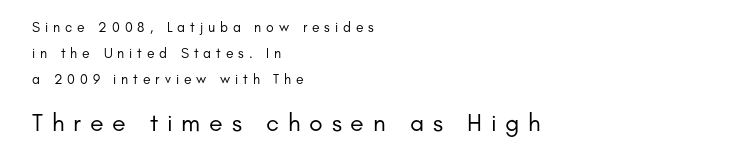
The image shows 25 px text type, upright; set left-aligned, line spacing 1.87x, unusually wide letter spacing (+0.35 em), not underlined; the second (bottom) block is 1.79x larger.
